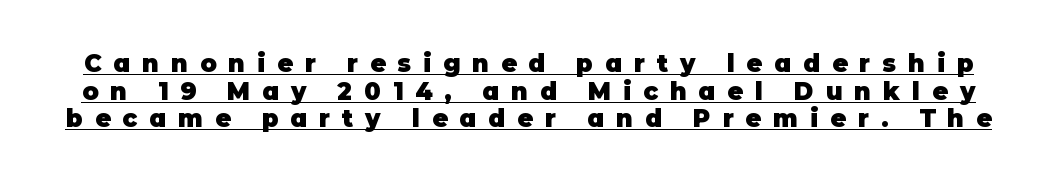
The image shows 24 px bold type, upright; set tight line spacing (1.15x), unusually wide letter spacing (+0.5 em), underlined.
